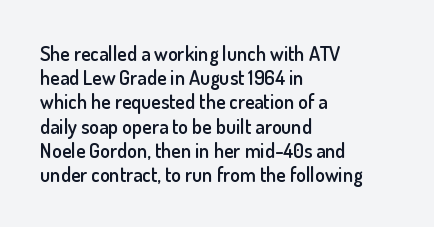
{"italic": "no", "bold": "semi", "underline": "no", "align": "left", "line_spacing_ratio": 1.21, "letter_spacing": "normal", "letter_spacing_em": 0.0, "glyph_px": 20}
